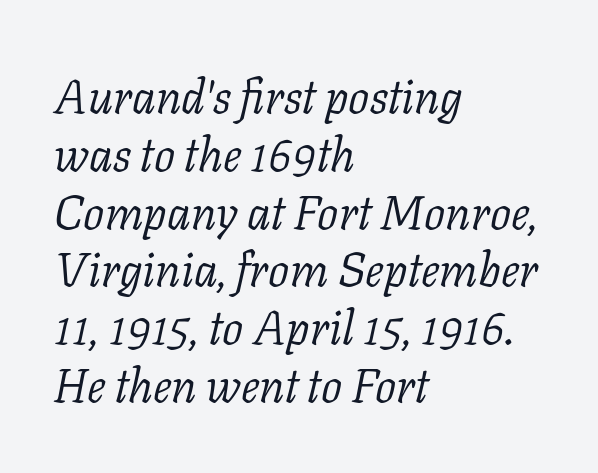
Q: Is the text bold? A: No.
Q: Is the text italic (slanted)? A: Yes, it leans right by about 11 degrees.
Q: Is the typeface a serif or a sans-serif typeface? A: Serif.
Q: Is the text underlined? A: No.
Q: How is the paragraph aligned? A: Left-aligned.
Q: Is the spacing between letters normal or unusually wide? A: Normal.
Q: Width (condensed, normal, or wide)? A: Normal.
Q: Stroke contrast? A: Low.
Q: x-height? A: Medium.
Q: Monospaced? A: No.
